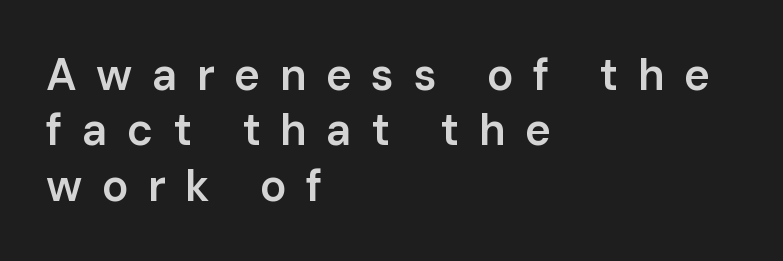
The image shows 44 px semibold sans-serif type, upright; set left-aligned, normal line spacing (1.26x), unusually wide letter spacing (+0.44 em), not underlined; low stroke contrast and a medium x-height.
